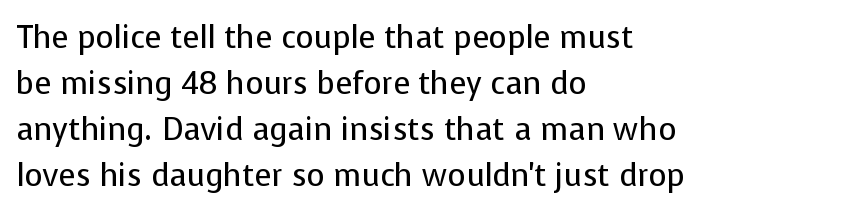
Layout note: lines flush left. The line texture is even and compact thanks to regular tracking. Note: no serifs on the glyphs. A normal amount of white space separates one row of letters from the next. The letters look calm and open, with moderate or lighter stems.
